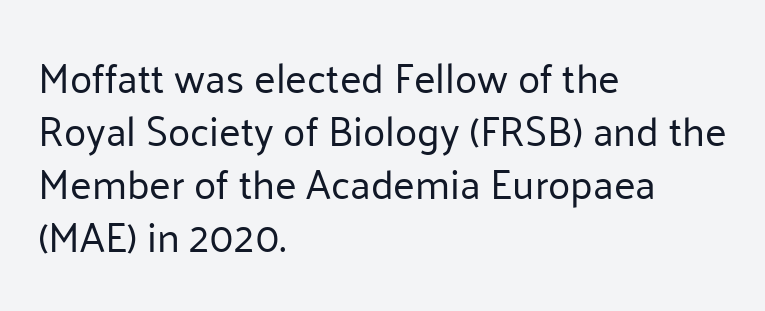
Does the copy run flush right? No — it runs flush left. This reads as an unemphasized weight, regular at the heaviest. The face used here is proportionally spaced, like ordinary book or web type. Bare-footed words on every line.
